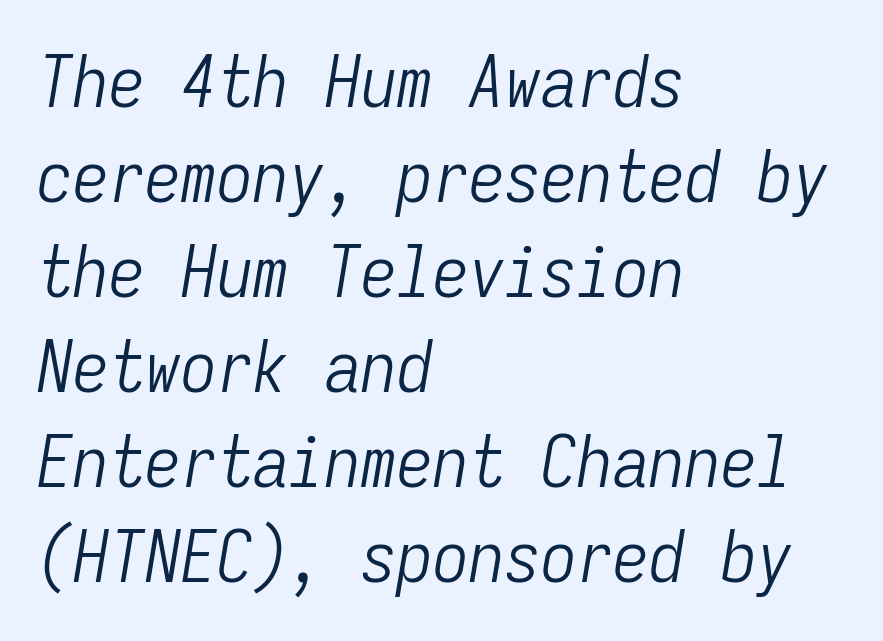
{"italic": "yes", "lean": "right", "slant_degrees": 9, "bold": "no", "weight": "light", "width": "condensed", "stroke_contrast": "low", "x_height": "medium", "monospaced": "yes", "underline": "no", "align": "left", "line_spacing": "normal", "line_spacing_ratio": 1.32, "letter_spacing": "normal", "letter_spacing_em": 0.0, "glyph_px": 72}
